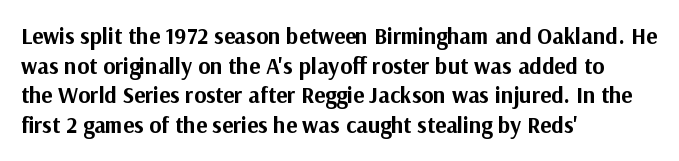
The image shows 23 px bold type, upright; set left-aligned, normal line spacing (1.29x), normal letter spacing, not underlined.
